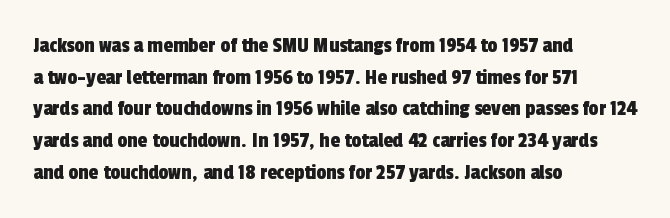
The image shows 22 px text type; set left-aligned, normal line spacing (1.44x), normal letter spacing, not underlined.
